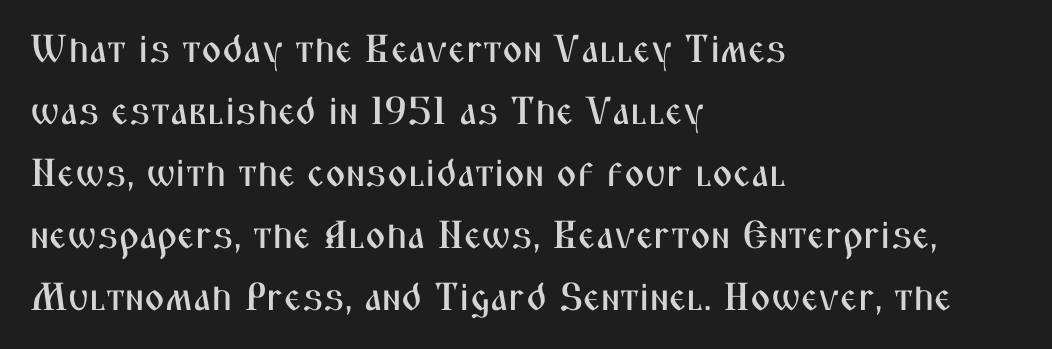
{"serif": "no", "italic": "no", "width": "condensed", "stroke_contrast": "medium", "x_height": "medium", "monospaced": "no", "underline": "no", "align": "left", "line_spacing": "normal", "line_spacing_ratio": 1.59, "letter_spacing": "normal", "letter_spacing_em": 0.0, "glyph_px": 39}
